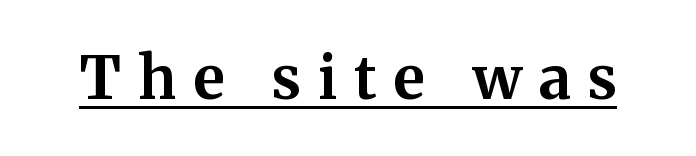
{"serif": "yes", "italic": "no", "bold": "yes", "weight": "bold", "width": "normal", "stroke_contrast": "medium", "x_height": "medium", "monospaced": "no", "underline": "yes", "letter_spacing": "wide", "letter_spacing_em": 0.29, "glyph_px": 59}
